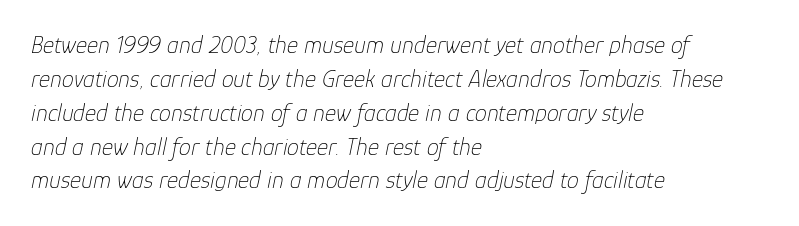
{"italic": "yes", "lean": "right", "slant_degrees": 12, "bold": "no", "underline": "no", "align": "left", "line_spacing": "normal", "line_spacing_ratio": 1.41, "letter_spacing": "normal", "letter_spacing_em": 0.0, "glyph_px": 24}
